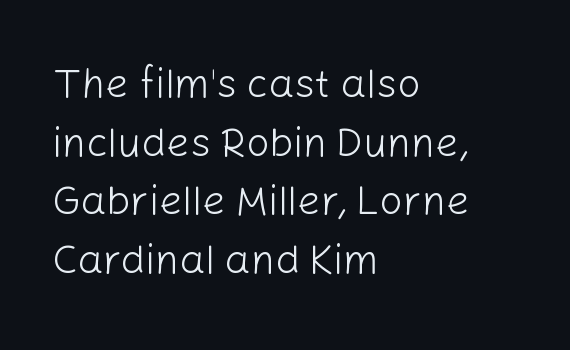
When letters stand straight like this, we call the style roman or upright. A quiet, ordinary-to-light weight characterises the typeface. The designer went with a sans here, leaving each stem footless. How are the letters spaced? Ordinarily, with no added tracking. What's the leading like? Ordinary, nothing unusual.
